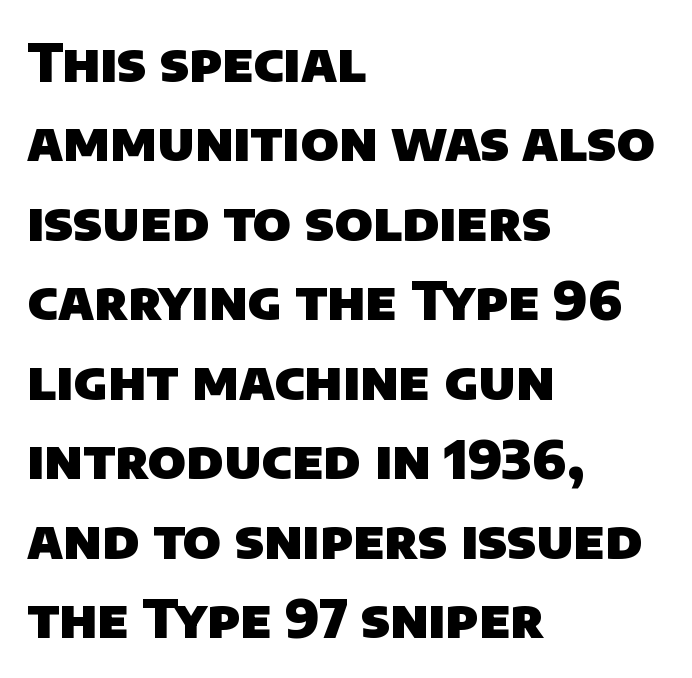
A typesetter would call this zero additional tracking. The passage shown is typeset with a sans-serif family. A typesetter would call this proportional, since set widths differ per character. One glance says typical: line gaps are just what's usual. Underlining? Definitely not there.
